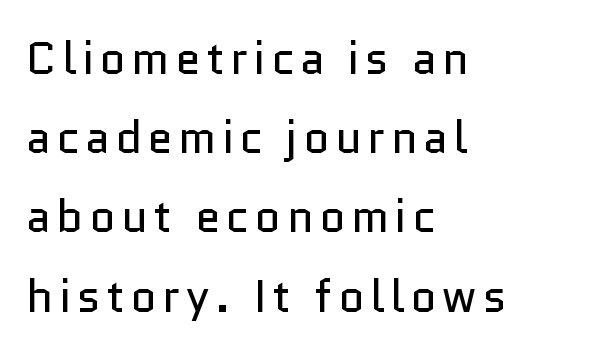
The image shows 45 px regular-weight sans-serif type, upright; set left-aligned, line spacing 1.76x, not underlined; low stroke contrast and a medium x-height.
